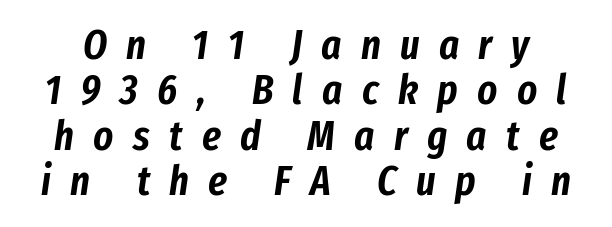
Characters are canted at an angle relative to the baseline's perpendicular. The designer dialed line spacing down below the default. The rendering uses natural spacing where letterforms have individual widths. This sample uses expanded letter spacing, leaving extra air between glyphs.
